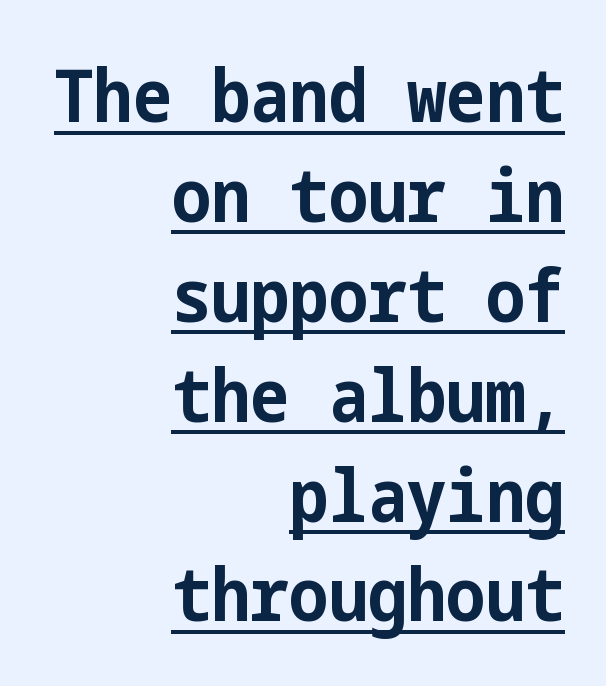
The image shows 74 px bold, condensed sans-serif type, upright; set right-aligned, normal line spacing (1.35x), normal letter spacing, underlined; low stroke contrast and a medium x-height.
